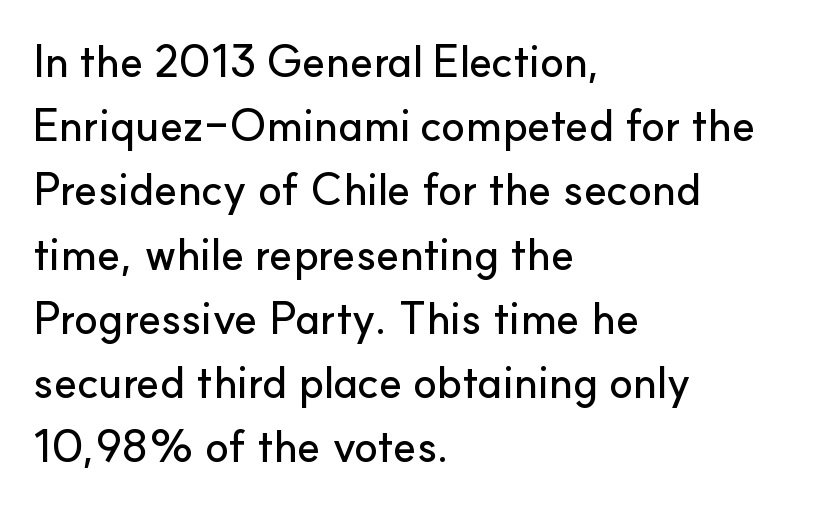
{"serif": "no", "italic": "no", "width": "normal", "stroke_contrast": "low", "x_height": "small", "monospaced": "no", "underline": "no", "align": "left", "line_spacing": "normal", "line_spacing_ratio": 1.46, "letter_spacing": "normal", "letter_spacing_em": 0.0, "glyph_px": 44}
